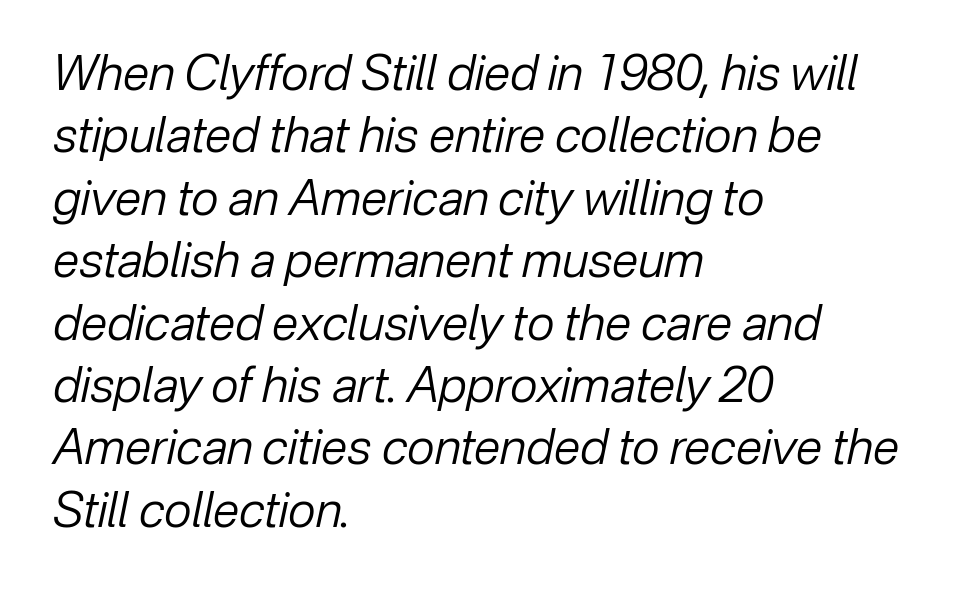
The image shows 48 px regular-weight type, italic (leaning right); set left-aligned, normal line spacing (1.3x), normal letter spacing, not underlined; low stroke contrast and a medium x-height.
